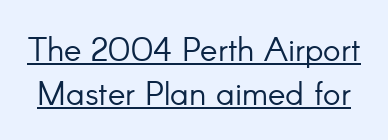
{"serif": "no", "italic": "no", "bold": "no", "weight": "light", "width": "normal", "stroke_contrast": "low", "x_height": "small", "monospaced": "no", "underline": "yes", "line_spacing": "normal", "line_spacing_ratio": 1.33, "letter_spacing": "normal", "letter_spacing_em": 0.0, "glyph_px": 33}
